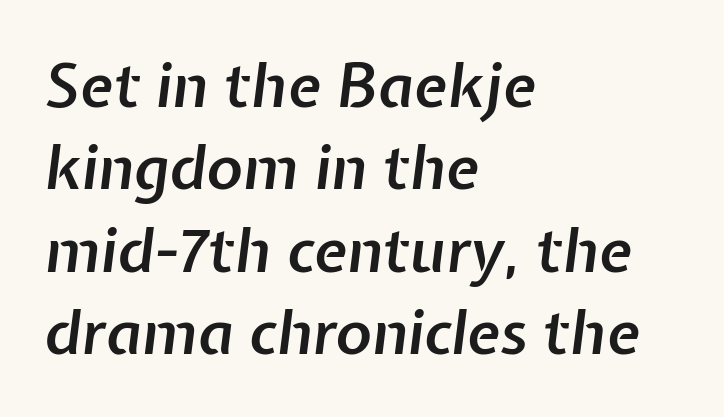
Q: Is the text bold? A: Semi-bold.
Q: Is the text italic (slanted)? A: Yes, it leans right by about 7 degrees.
Q: Is the text underlined? A: No.
Q: How is the paragraph aligned? A: Left-aligned.
Q: Is the spacing between letters normal or unusually wide? A: Normal.
Q: Is the spacing between lines tight, normal or loose? A: Normal.
Q: Width (condensed, normal, or wide)? A: Normal.
Q: Stroke contrast? A: Low.
Q: x-height? A: Medium.
Q: Monospaced? A: No.
